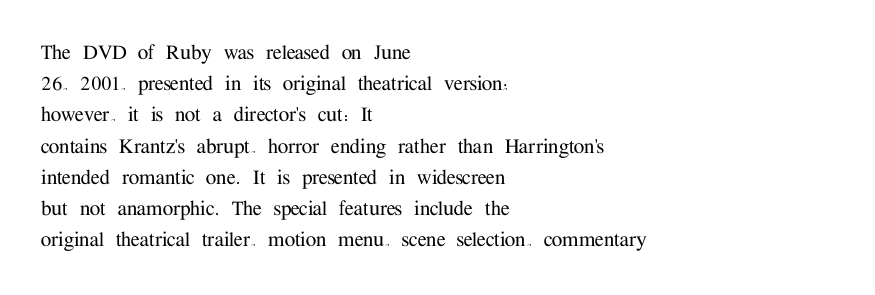
Does the copy run flush right? No — it runs flush left. The font's upright variant was chosen for this text. Descender tails drop into unmarked territory. Reading down the column, the eye jumps a familiar distance to each next line.
